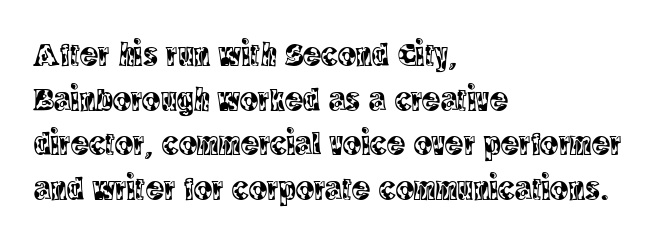
{"serif": "yes", "italic": "no", "width": "condensed", "x_height": "large", "monospaced": "no", "underline": "no", "align": "left", "line_spacing": "normal", "line_spacing_ratio": 1.31, "letter_spacing": "normal", "letter_spacing_em": 0.0, "glyph_px": 34}
